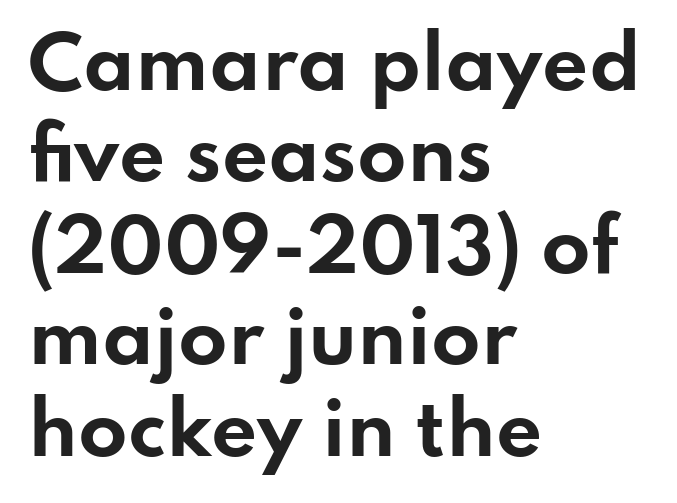
Inter-character spacing is left at the font's built-in metrics. Letterform terminals end flat and unadorned throughout the passage. The letters advance in unequal steps, a hallmark of proportional type. Compared with an ordinary text face, these strokes are far heavier — a full bold.
